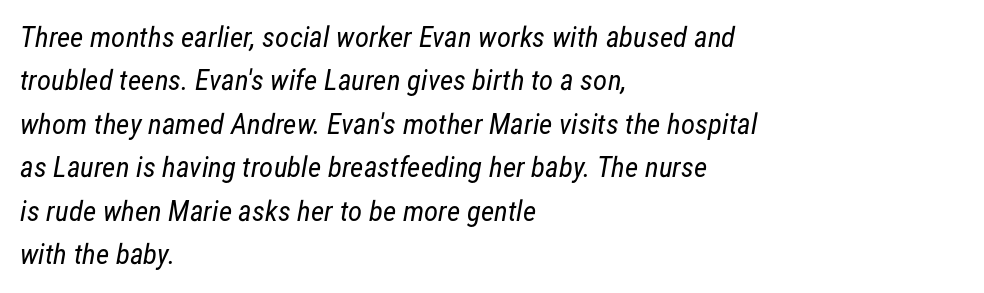
Q: Is the text bold? A: No.
Q: Is the typeface a serif or a sans-serif typeface? A: Sans-serif.
Q: Is the text underlined? A: No.
Q: How is the paragraph aligned? A: Left-aligned.
Q: Is the spacing between letters normal or unusually wide? A: Normal.
Q: Is the spacing between lines tight, normal or loose? A: Normal.
Q: Width (condensed, normal, or wide)? A: Condensed.
Q: Stroke contrast? A: Low.
Q: x-height? A: Medium.
Q: Monospaced? A: No.
